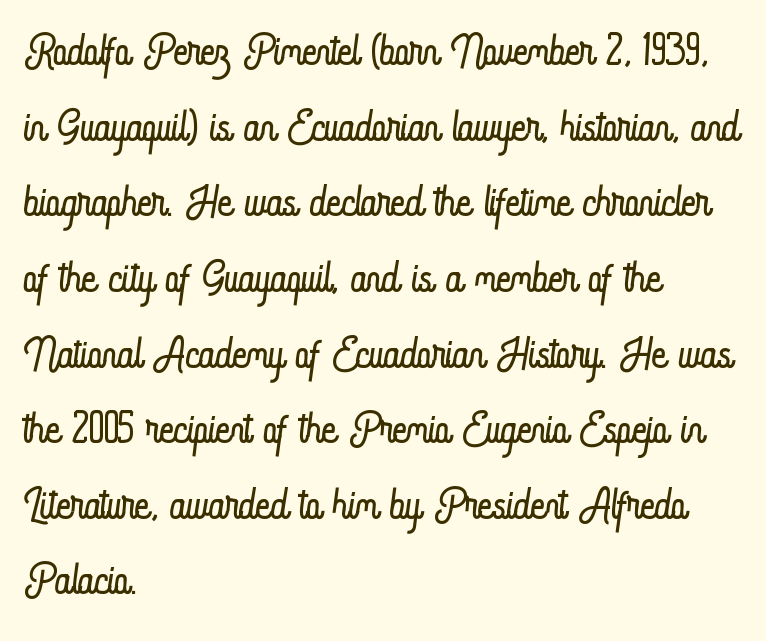
Character widths vary here, with narrow letters taking less room than wide ones. The type is set solid horizontally, with unmodified tracking. The weight would be labelled regular, book, light, or lighter still. Type without underlining.
